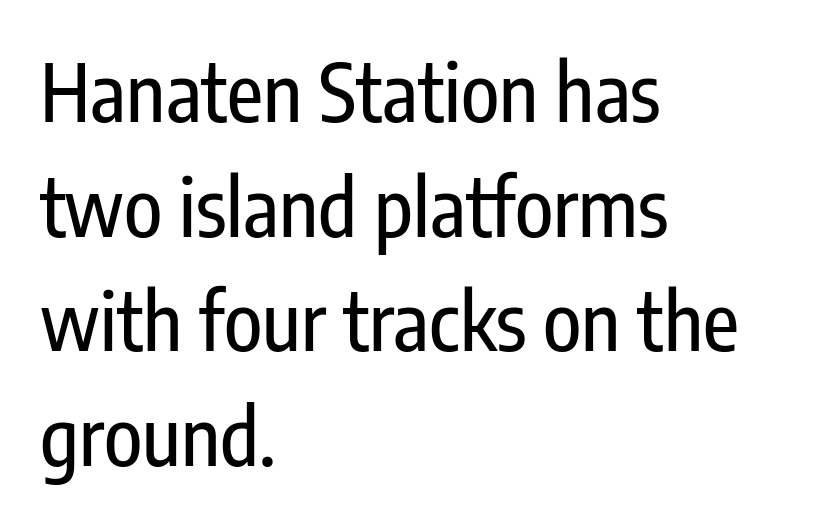
The image shows 79 px condensed sans-serif type, upright; set left-aligned, normal line spacing (1.45x), normal letter spacing, not underlined; low stroke contrast and a medium x-height.
